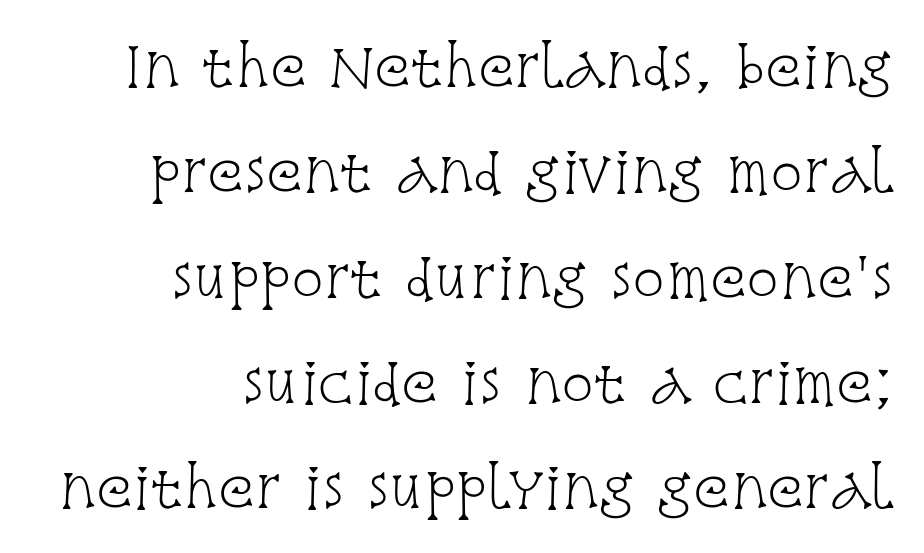
Every stem runs plumb, perpendicular to the baseline. No extra tracking has been applied to these lines. Regarding leading, the lines here are spaced well apart. This rendering features lettering with no underline.
